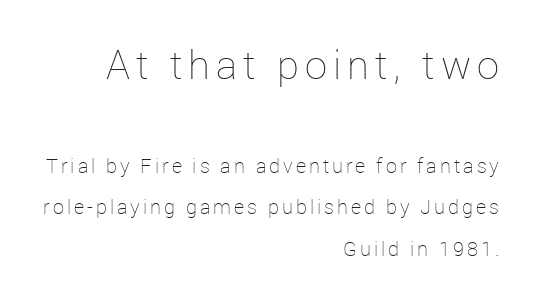
The image shows 40 px thin type, upright; set right-aligned, loose line spacing (2.07x), not underlined; the first (top) block is 2.0x larger; low stroke contrast and a medium x-height.
